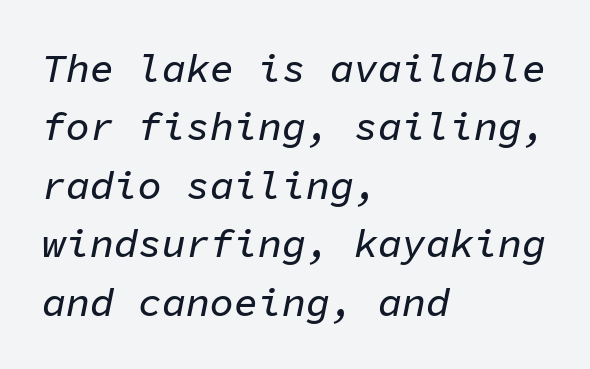
{"italic": "yes", "lean": "right", "slant_degrees": 11, "width": "normal", "stroke_contrast": "low", "x_height": "medium", "monospaced": "yes", "underline": "no", "align": "left", "line_spacing": "normal", "line_spacing_ratio": 1.46, "letter_spacing": "normal", "letter_spacing_em": 0.0, "glyph_px": 40}
